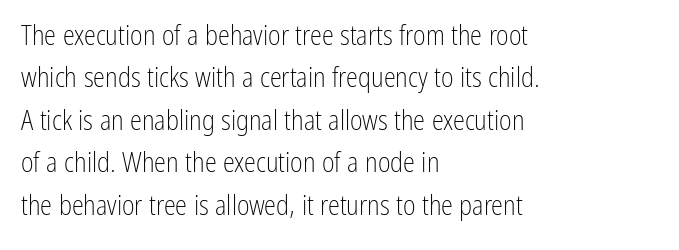
{"italic": "no", "bold": "no", "underline": "no", "align": "left", "line_spacing": "normal", "line_spacing_ratio": 1.57, "letter_spacing": "normal", "letter_spacing_em": 0.0, "glyph_px": 27}
